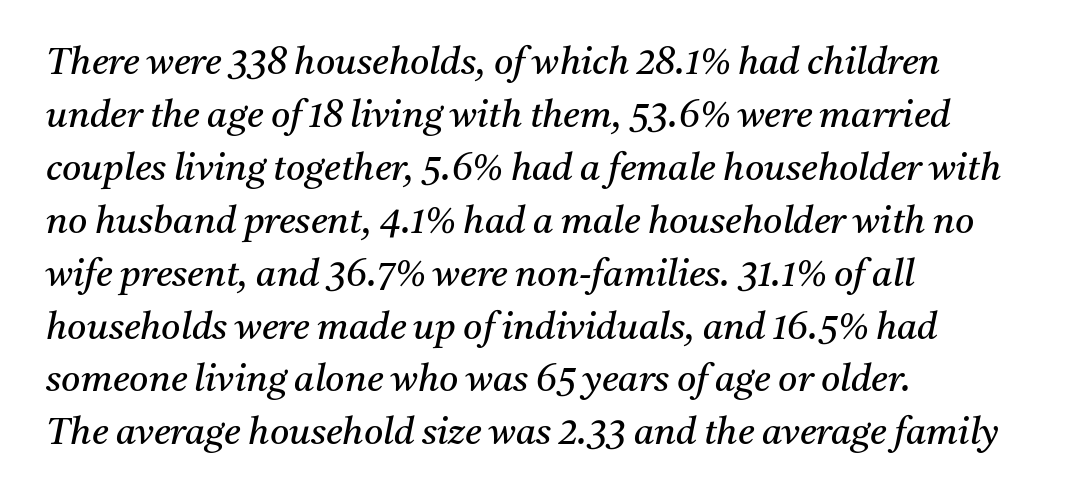
The image shows 37 px regular-weight serif type, italic (leaning right); set left-aligned, normal line spacing (1.43x), normal letter spacing, not underlined; medium stroke contrast and a medium x-height.
